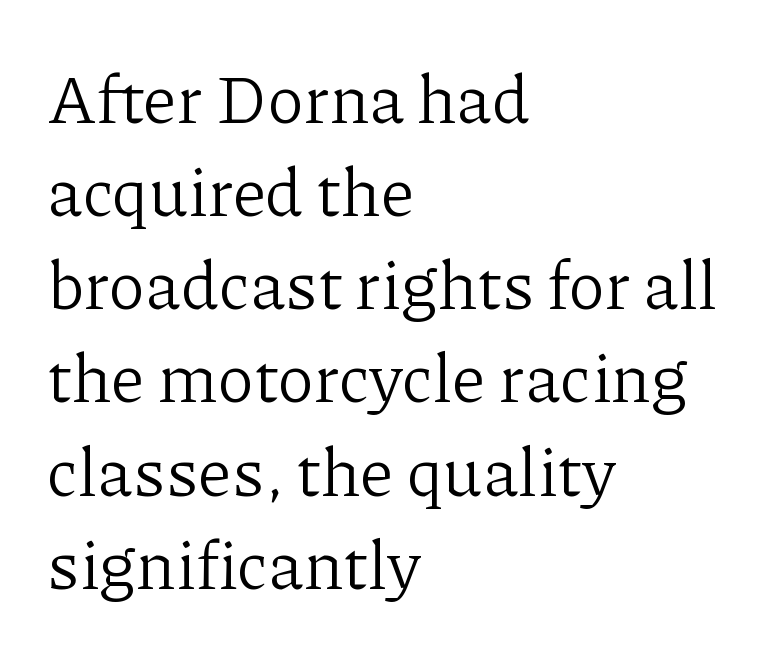
{"serif": "yes", "italic": "no", "bold": "no", "weight": "light", "width": "normal", "stroke_contrast": "low", "x_height": "medium", "monospaced": "no", "underline": "no", "align": "left", "line_spacing": "normal", "line_spacing_ratio": 1.37, "letter_spacing": "normal", "letter_spacing_em": 0.0, "glyph_px": 68}
